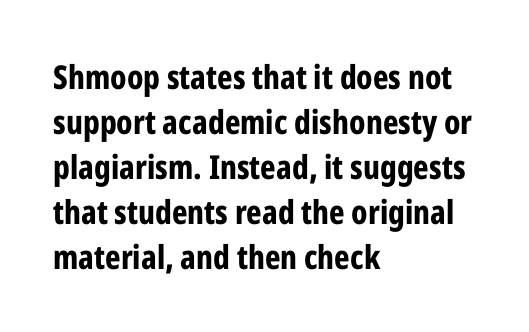
The image shows 33 px bold, condensed sans-serif type, upright; set left-aligned, normal line spacing (1.36x), normal letter spacing, not underlined; low stroke contrast and a medium x-height.
